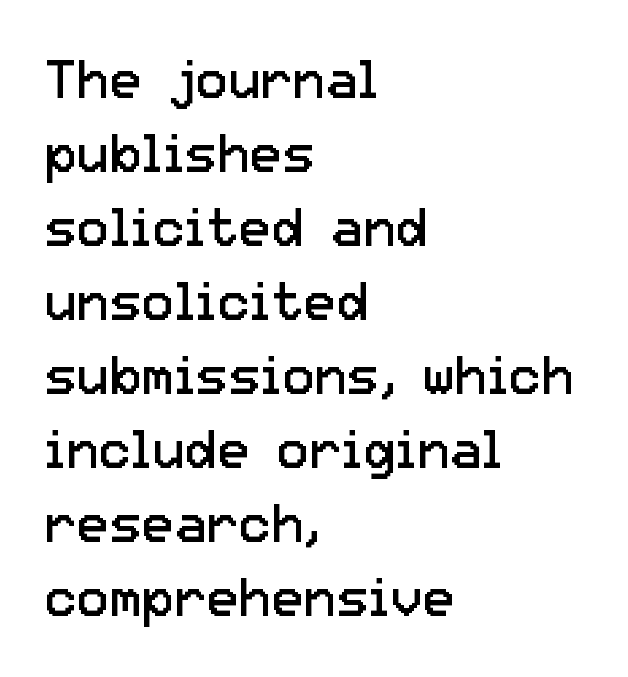
{"serif": "no", "italic": "no", "bold": "no", "weight": "regular", "width": "normal", "stroke_contrast": "low", "x_height": "medium", "monospaced": "no", "underline": "no", "align": "left", "line_spacing": "normal", "line_spacing_ratio": 1.37, "letter_spacing": "normal", "letter_spacing_em": 0.0, "glyph_px": 54}
